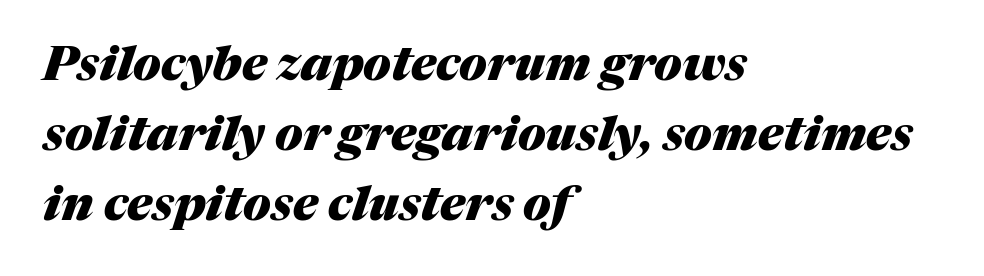
{"italic": "yes", "lean": "right", "slant_degrees": 17, "bold": "yes", "weight": "heavy", "width": "normal", "stroke_contrast": "medium", "x_height": "medium", "monospaced": "no", "underline": "no", "align": "left", "line_spacing": "normal", "line_spacing_ratio": 1.46, "letter_spacing": "normal", "letter_spacing_em": 0.0, "glyph_px": 48}
